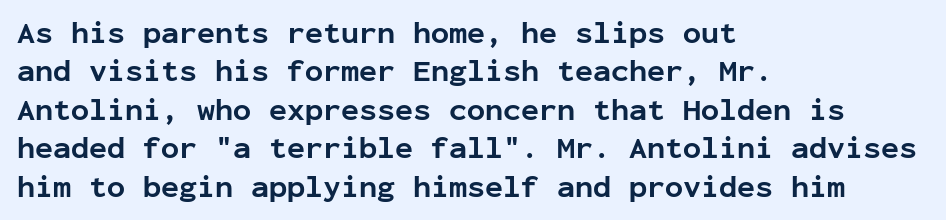
This sample keeps an unexceptional amount of space between lines. In terms of letterform style, serifs are entirely absent. Designer's note — italics off, roman on. The type is set solid horizontally, with unmodified tracking.
